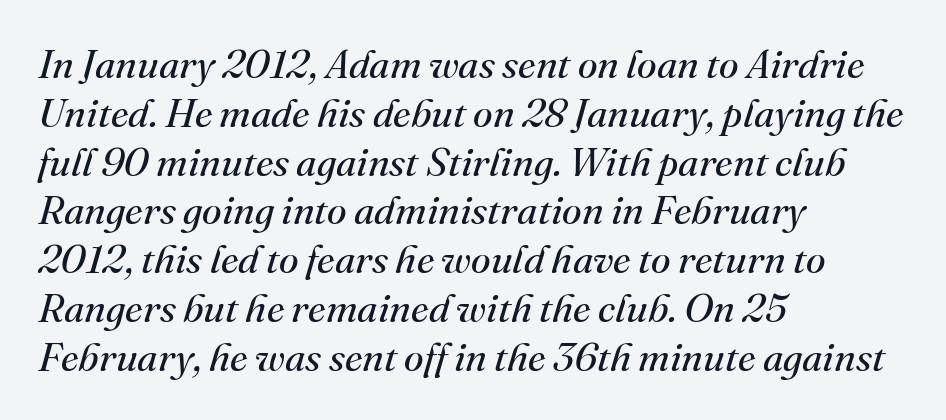
The image shows 40 px regular-weight serif type, italic (leaning right); set left-aligned, line spacing 1.22x, normal letter spacing, not underlined; medium stroke contrast and a small x-height.
